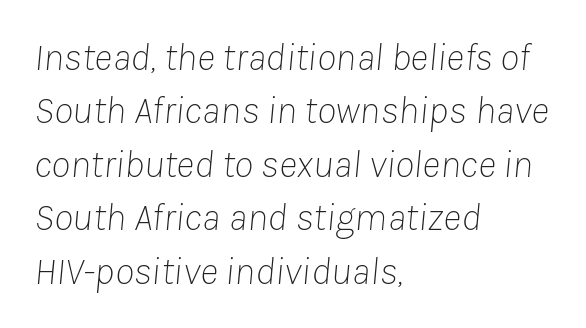
Q: Is the text bold? A: No.
Q: Is the text italic (slanted)? A: Yes, it leans right by about 8 degrees.
Q: Is the text underlined? A: No.
Q: How is the paragraph aligned? A: Left-aligned.
Q: Is the spacing between letters normal or unusually wide? A: Normal.
Q: Is the spacing between lines tight, normal or loose? A: Normal.
Q: Width (condensed, normal, or wide)? A: Normal.
Q: Stroke contrast? A: Low.
Q: x-height? A: Medium.
Q: Monospaced? A: No.
